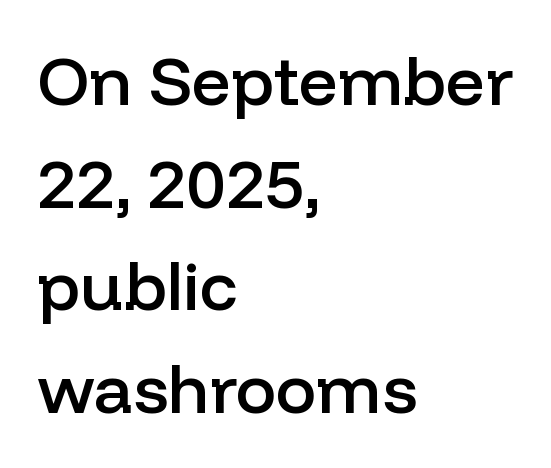
Q: Is the text bold? A: Semi-bold.
Q: Is the text italic (slanted)? A: No, it is upright.
Q: Is the typeface a serif or a sans-serif typeface? A: Sans-serif.
Q: Is the text underlined? A: No.
Q: How is the paragraph aligned? A: Left-aligned.
Q: Is the spacing between letters normal or unusually wide? A: Normal.
Q: Is the spacing between lines tight, normal or loose? A: Normal.
Q: Width (condensed, normal, or wide)? A: Normal.
Q: Stroke contrast? A: Low.
Q: x-height? A: Medium.
Q: Monospaced? A: No.
